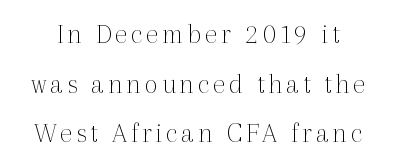
Q: Is the text bold? A: No.
Q: Is the text italic (slanted)? A: No, it is upright.
Q: Is the typeface a serif or a sans-serif typeface? A: Serif.
Q: Is the text underlined? A: No.
Q: Width (condensed, normal, or wide)? A: Normal.
Q: x-height? A: Medium.
Q: Monospaced? A: No.
